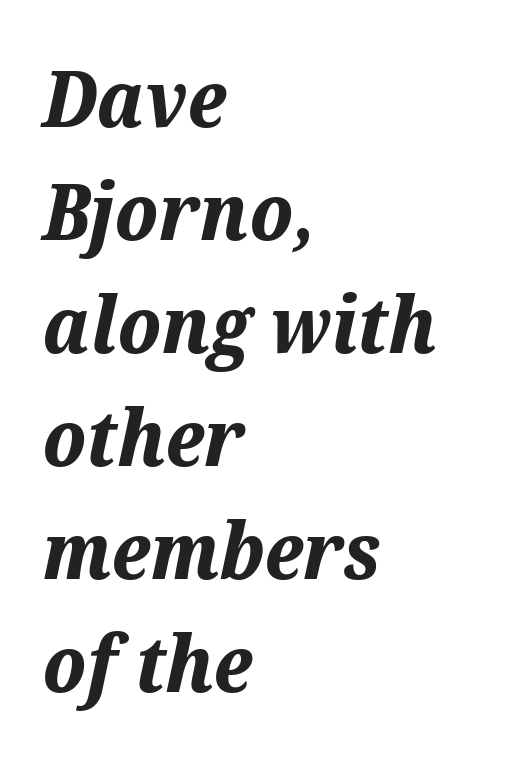
The image shows 79 px bold type, italic (leaning right); set left-aligned, normal line spacing (1.43x), normal letter spacing, not underlined; medium stroke contrast and a medium x-height.
